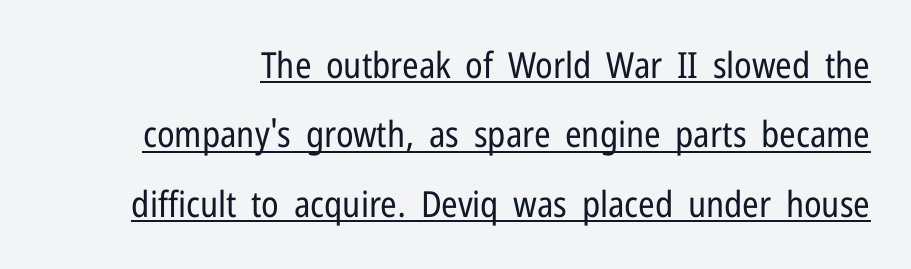
The image shows 36 px regular-weight, condensed sans-serif type, upright; set loose line spacing (1.93x), normal letter spacing, underlined; low stroke contrast and a medium x-height.
